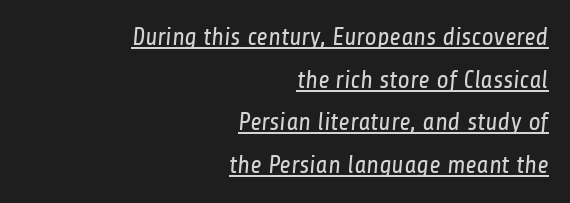
{"bold": "no", "underline": "yes", "align": "right", "line_spacing_ratio": 1.71, "letter_spacing": "normal", "letter_spacing_em": 0.0, "glyph_px": 25}
